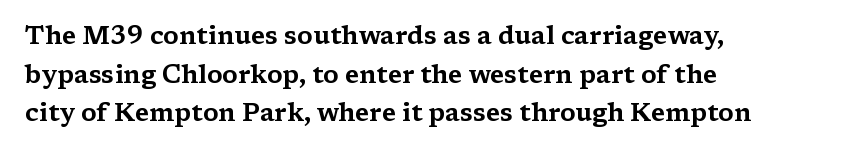
Q: Is the text italic (slanted)? A: No, it is upright.
Q: Is the text underlined? A: No.
Q: How is the paragraph aligned? A: Left-aligned.
Q: Is the spacing between letters normal or unusually wide? A: Normal.
Q: Is the spacing between lines tight, normal or loose? A: Normal.
